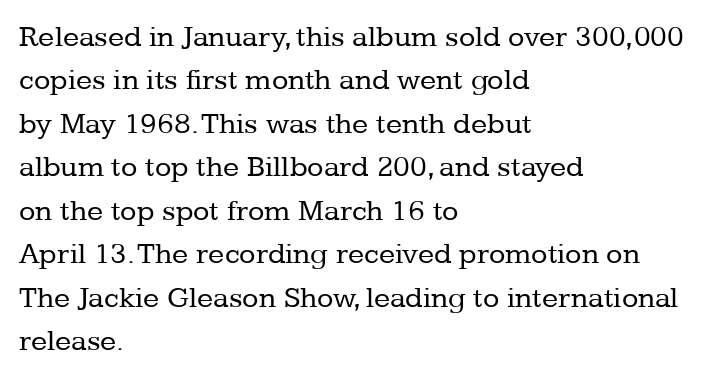
When letters stand straight like this, we call the style roman or upright. Whoever set this chose a conventional vertical rhythm. The gaps between neighbouring characters are ordinary and unremarkable. The foot of each line stays bare and open. The lines in this sample share a left origin and differ only in where they stop.
